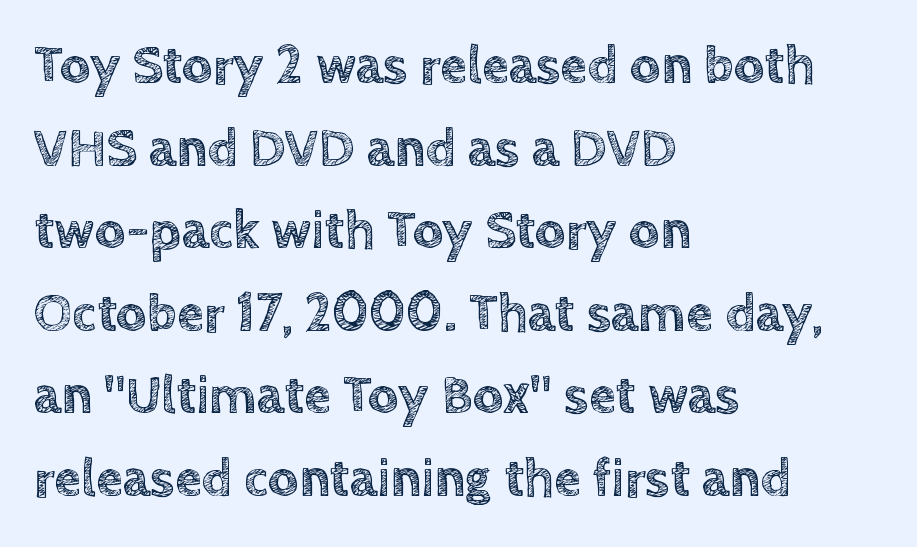
Note the varied advance widths — an 'i' is clearly narrower than an 'm'. How would I describe the line gaps? Plain and ordinary. Rendered with straight, roman letterforms. Tracking here is standard; glyphs follow each other at the usual distance. Decoration check: the copy has no underline.
